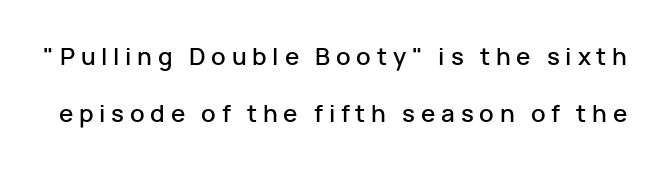
How would I describe the line gaps? Wide and relaxed. The words here are not underlined. You could only call the tracking loose — the letters float apart. The lettering holds an erect, upright posture throughout.
